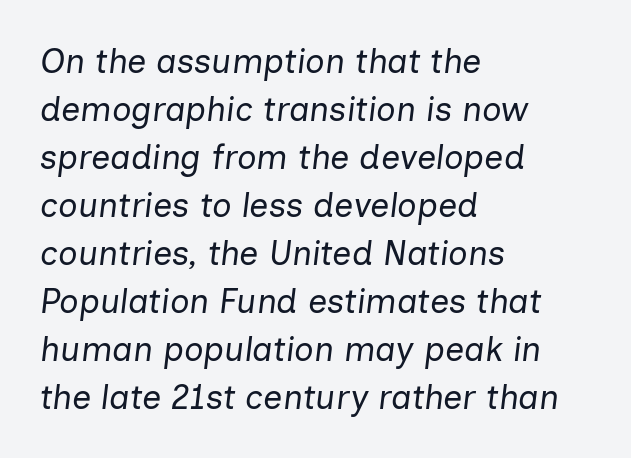
{"italic": "yes", "lean": "right", "slant_degrees": 7, "bold": "no", "weight": "regular", "width": "normal", "stroke_contrast": "low", "x_height": "medium", "monospaced": "no", "underline": "no", "align": "left", "line_spacing": "normal", "line_spacing_ratio": 1.41, "letter_spacing": "normal", "letter_spacing_em": 0.0, "glyph_px": 34}
